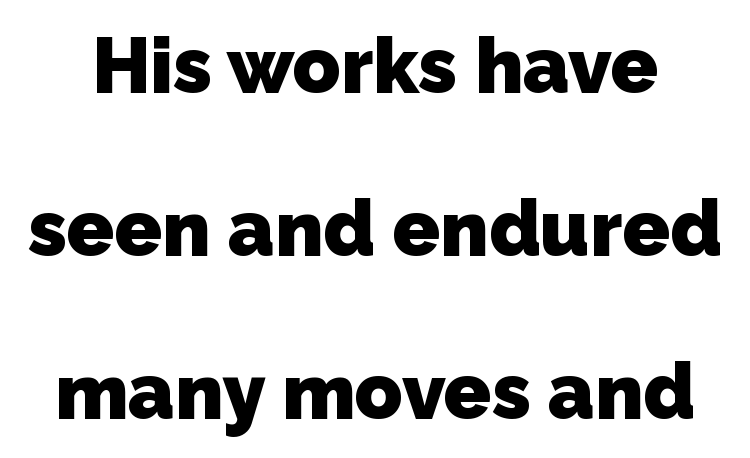
The image shows 78 px heavy sans-serif type; set loose line spacing (2.09x), normal letter spacing, not underlined; low stroke contrast and a medium x-height.
